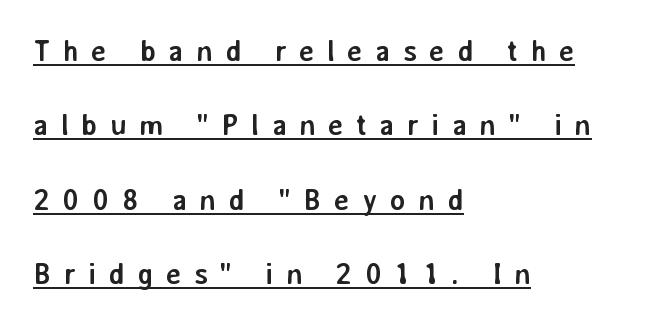
Q: Is the text bold? A: Yes.
Q: Is the text italic (slanted)? A: No, it is upright.
Q: Is the typeface a serif or a sans-serif typeface? A: Sans-serif.
Q: Is the text underlined? A: Yes.
Q: How is the paragraph aligned? A: Left-aligned.
Q: Is the spacing between letters normal or unusually wide? A: Unusually wide.
Q: Is the spacing between lines tight, normal or loose? A: Loose.
Q: Width (condensed, normal, or wide)? A: Normal.
Q: Stroke contrast? A: Low.
Q: x-height? A: Medium.
Q: Monospaced? A: No.
